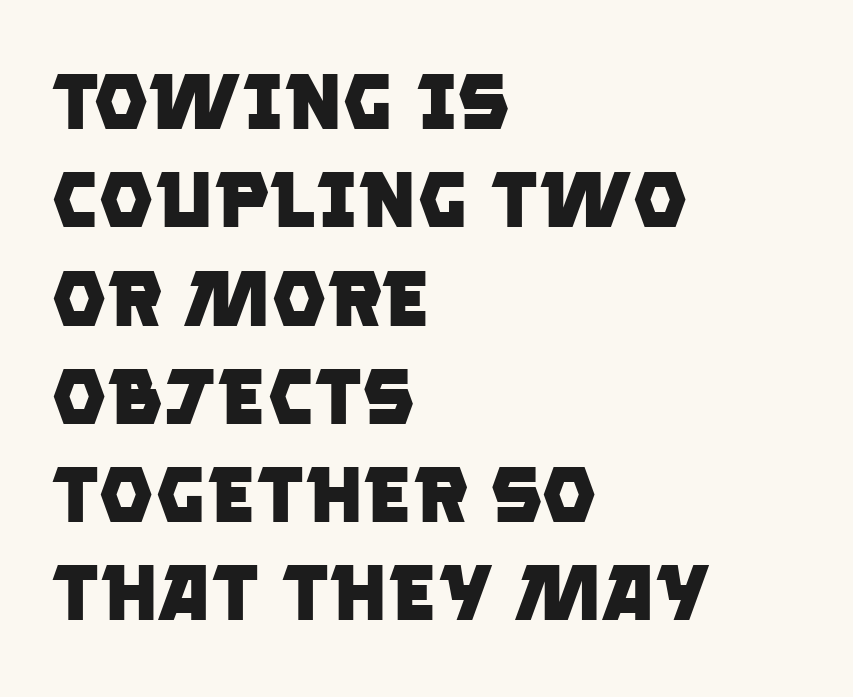
Decoration check: the copy has no underline. Typeset ragged right — the left edge is the straight one. The designer left line spacing at the default. Students, this is bold: see how much ink each stroke carries.
